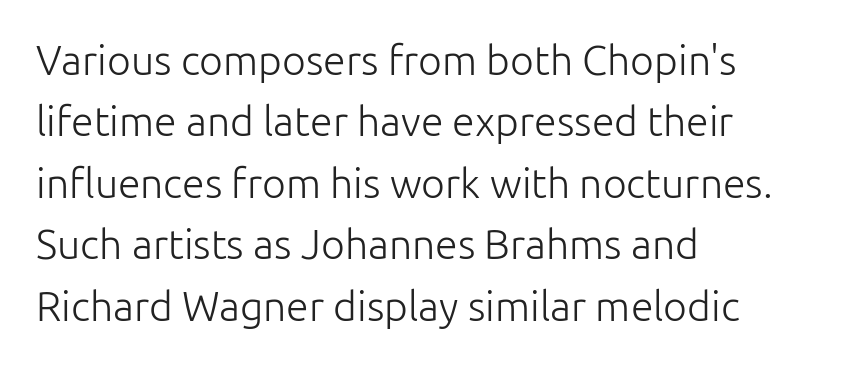
The image shows 41 px light sans-serif type, upright; set left-aligned, normal line spacing (1.5x), normal letter spacing, not underlined; low stroke contrast and a medium x-height.
